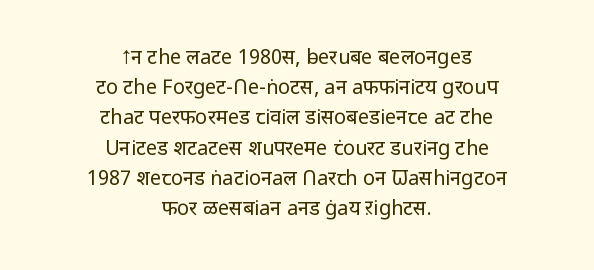
The strokes are not fattened; the text isn't bold. You could call the tracking neutral — neither tight nor loose. Descenders hang freely into open space. Every character sits straight up, as roman type does.
